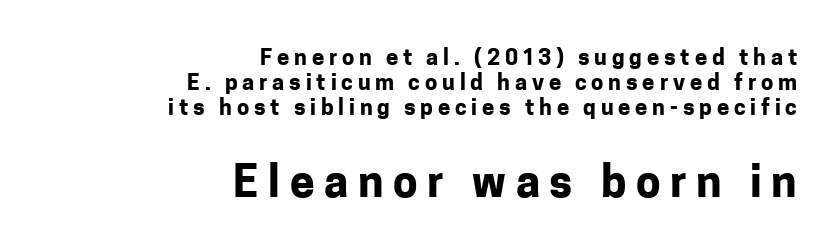
The image shows 44 px bold sans-serif type, upright; set right-aligned, tight line spacing (1.13x), unusually wide letter spacing (+0.22 em), not underlined; the second (bottom) block is 2.0x larger; low stroke contrast and a medium x-height.
